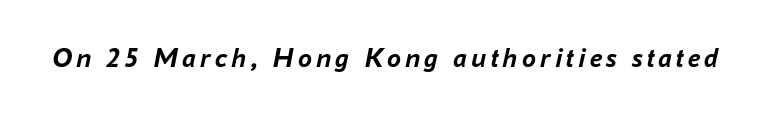
Q: Is the text bold? A: Yes.
Q: Is the text italic (slanted)? A: Yes, it leans right by about 16 degrees.
Q: Is the text underlined? A: No.
Q: Width (condensed, normal, or wide)? A: Normal.
Q: Stroke contrast? A: Low.
Q: x-height? A: Medium.
Q: Monospaced? A: No.
